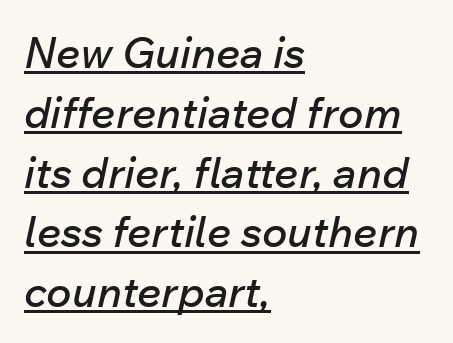
The image shows 43 px text type, italic (leaning right); set left-aligned, normal line spacing (1.39x), normal letter spacing, underlined; low stroke contrast and a medium x-height.
